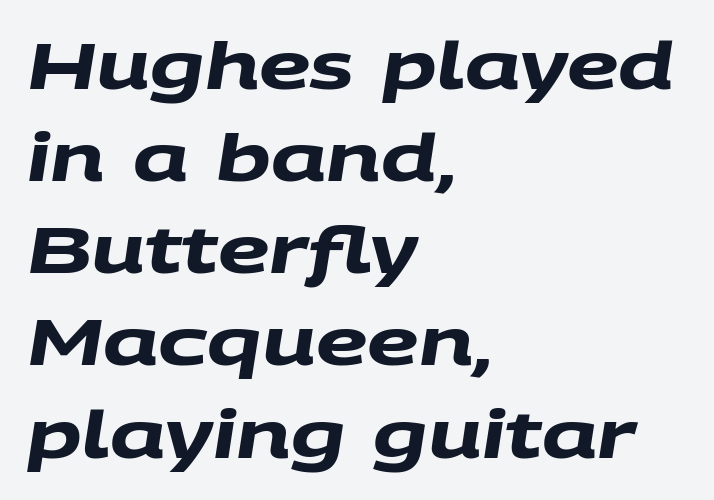
The image shows 64 px heavy, wide sans-serif type; set left-aligned, normal line spacing (1.44x), normal letter spacing, not underlined; medium stroke contrast and a large x-height.
